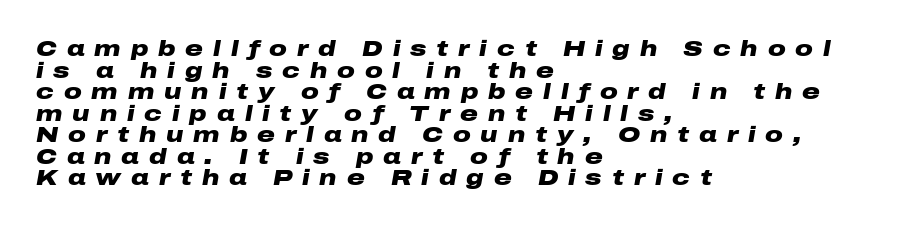
If you measured baseline to baseline, you'd find a short distance. The tracking jumps out immediately: characters are airy and widely separated. There's an unmistakable incline to the writing here. Look at the stroke-to-counter ratio: heavy, a bold. Notice how the passage keeps a crisp vertical edge on the left only. Bare-footed words on every line.
